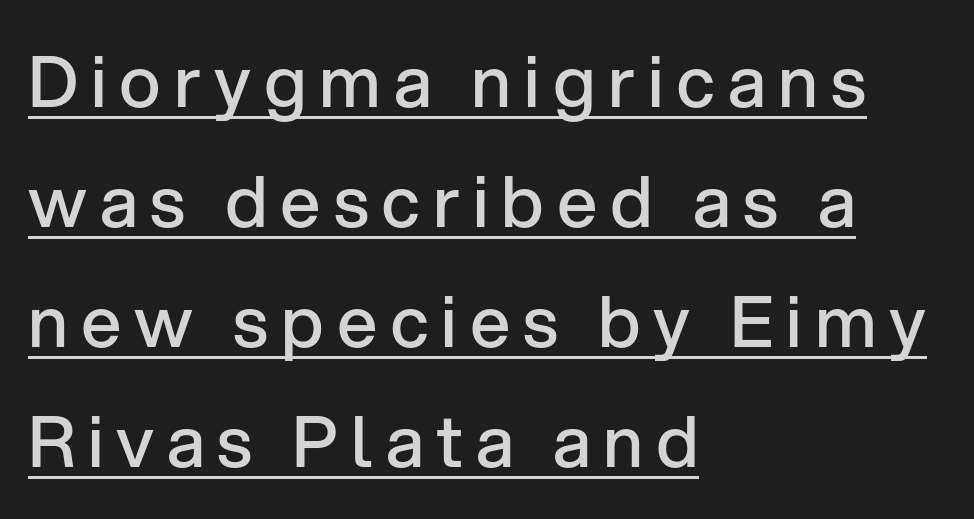
Q: Is the text bold? A: Semi-bold.
Q: Is the text italic (slanted)? A: No, it is upright.
Q: Is the typeface a serif or a sans-serif typeface? A: Sans-serif.
Q: Is the text underlined? A: Yes.
Q: How is the paragraph aligned? A: Left-aligned.
Q: Is the spacing between lines tight, normal or loose? A: Normal.
Q: Width (condensed, normal, or wide)? A: Normal.
Q: Stroke contrast? A: Low.
Q: x-height? A: Medium.
Q: Monospaced? A: No.
